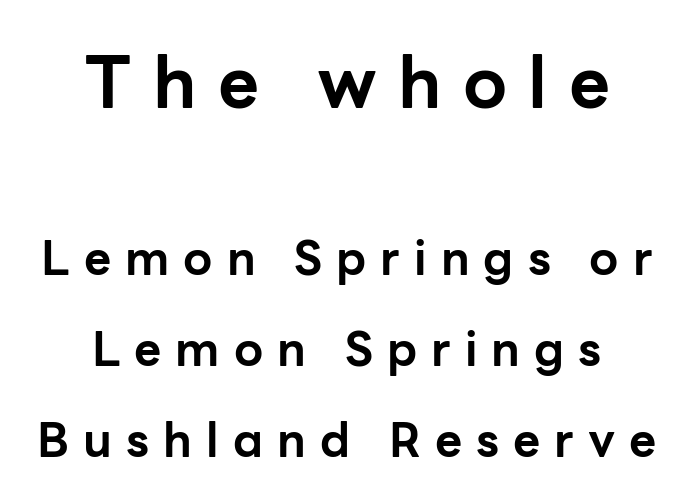
The image shows 71 px bold sans-serif type, upright; set centered, loose line spacing (1.94x), unusually wide letter spacing (+0.3 em), not underlined; the first (top) block is 1.51x larger; low stroke contrast and a medium x-height.
